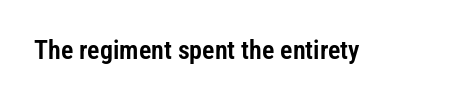
Is there any slant? The stems are plumb. Descenders are the only things crossing below the line. The line texture is even and compact thanks to regular tracking.
